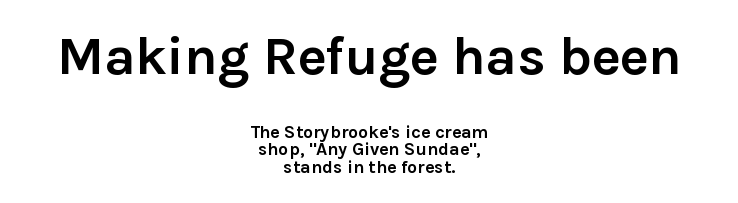
Q: Is the text bold? A: Yes.
Q: Is the text italic (slanted)? A: No, it is upright.
Q: Is the typeface a serif or a sans-serif typeface? A: Sans-serif.
Q: Is the text underlined? A: No.
Q: How is the paragraph aligned? A: Centered.
Q: Is the spacing between letters normal or unusually wide? A: Normal.
Q: Is the spacing between lines tight, normal or loose? A: Tight.
Q: Which block of text is set in a larger size, the first (top) or the second (bottom)? A: The first (top) one.
Q: Width (condensed, normal, or wide)? A: Normal.
Q: x-height? A: Medium.
Q: Monospaced? A: No.
